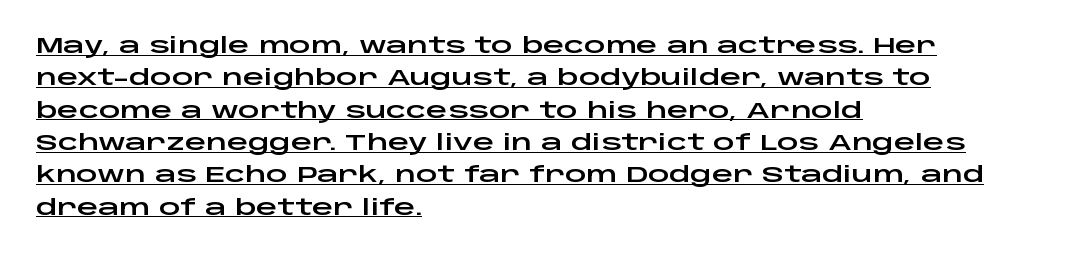
{"italic": "no", "underline": "yes", "align": "left", "line_spacing": "normal", "line_spacing_ratio": 1.54, "letter_spacing": "normal", "letter_spacing_em": 0.0, "glyph_px": 21}
